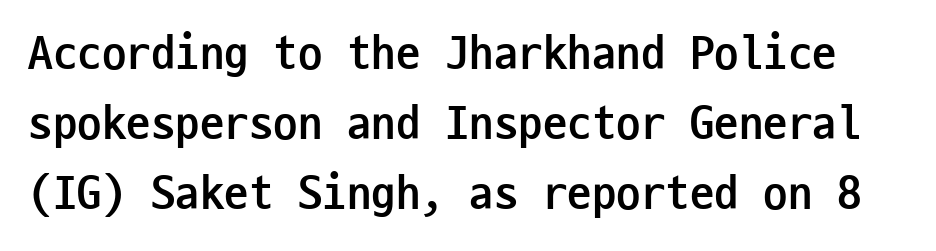
The image shows 49 px semibold, condensed sans-serif type, upright, monospaced; set normal line spacing (1.43x), normal letter spacing, not underlined; low stroke contrast and a medium x-height.
